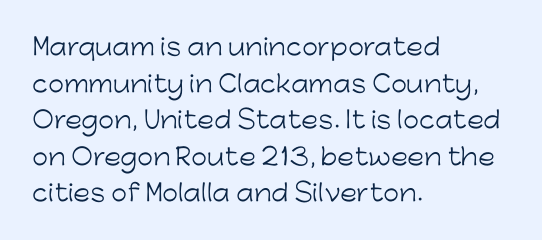
The image shows 23 px text type, upright; set left-aligned, normal line spacing (1.59x), normal letter spacing, not underlined.
